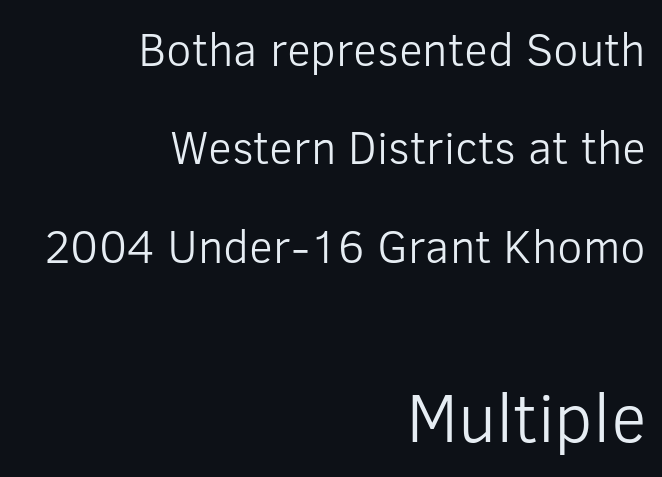
The letterforms sit shoulder to shoulder at normal distance. Each row of text sits above clean, open space. Think of a printed novel: that variable character pitch is what you see here. Unbolded letterforms with no extra heft.
